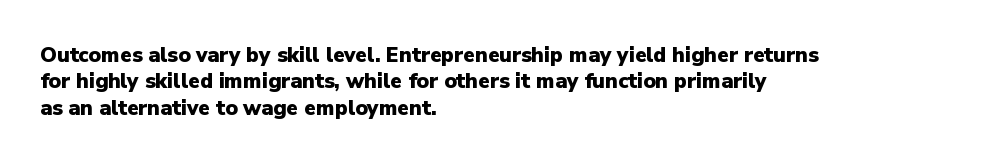
The image shows 21 px bold type, upright; set left-aligned, normal line spacing (1.26x), normal letter spacing, not underlined.
